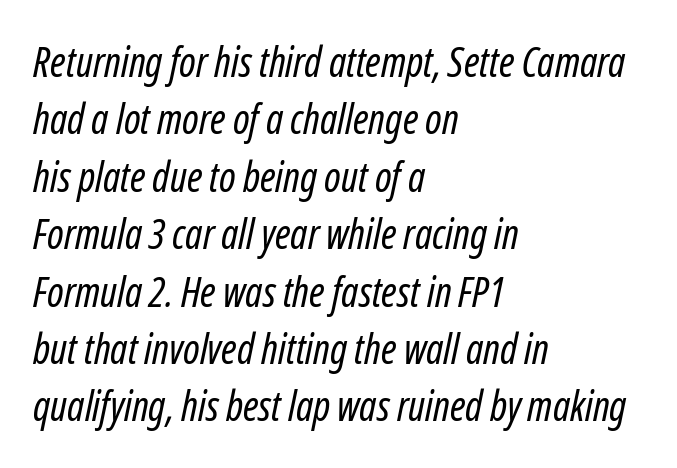
{"italic": "yes", "lean": "right", "slant_degrees": 12, "bold": "no", "weight": "regular", "width": "condensed", "stroke_contrast": "low", "x_height": "medium", "monospaced": "no", "underline": "no", "align": "left", "line_spacing": "normal", "line_spacing_ratio": 1.4, "letter_spacing": "normal", "letter_spacing_em": 0.0, "glyph_px": 41}
